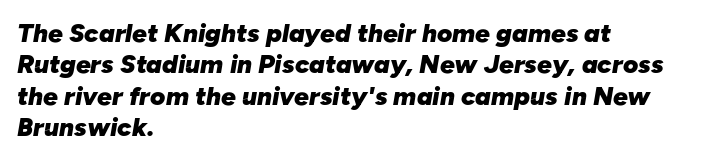
Q: Is the text bold? A: Yes.
Q: Is the text italic (slanted)? A: Yes, it leans right by about 10 degrees.
Q: Is the text underlined? A: No.
Q: How is the paragraph aligned? A: Left-aligned.
Q: Is the spacing between letters normal or unusually wide? A: Normal.
